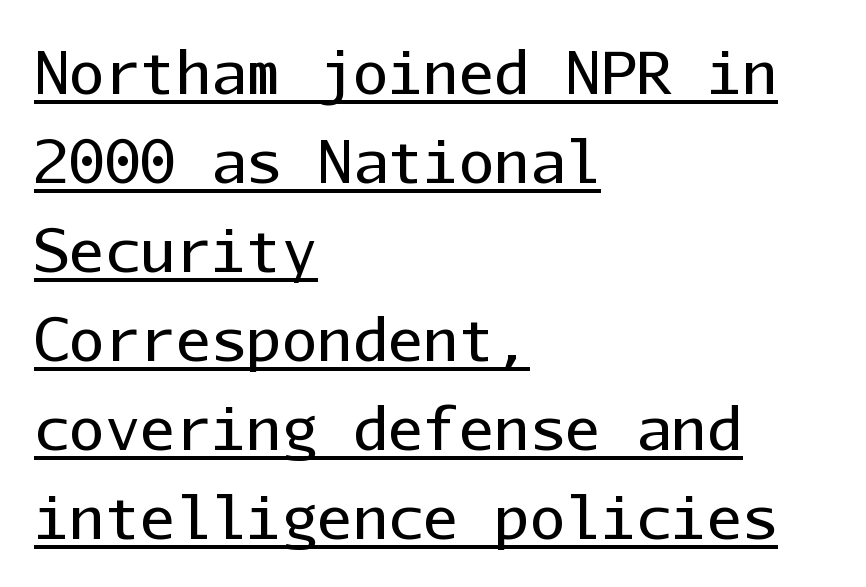
Q: Is the text bold? A: No.
Q: Is the text italic (slanted)? A: No, it is upright.
Q: Is the typeface a serif or a sans-serif typeface? A: Sans-serif.
Q: Is the text underlined? A: Yes.
Q: How is the paragraph aligned? A: Left-aligned.
Q: Is the spacing between letters normal or unusually wide? A: Normal.
Q: Is the spacing between lines tight, normal or loose? A: Normal.
Q: Width (condensed, normal, or wide)? A: Normal.
Q: Stroke contrast? A: Low.
Q: x-height? A: Medium.
Q: Monospaced? A: Yes.
